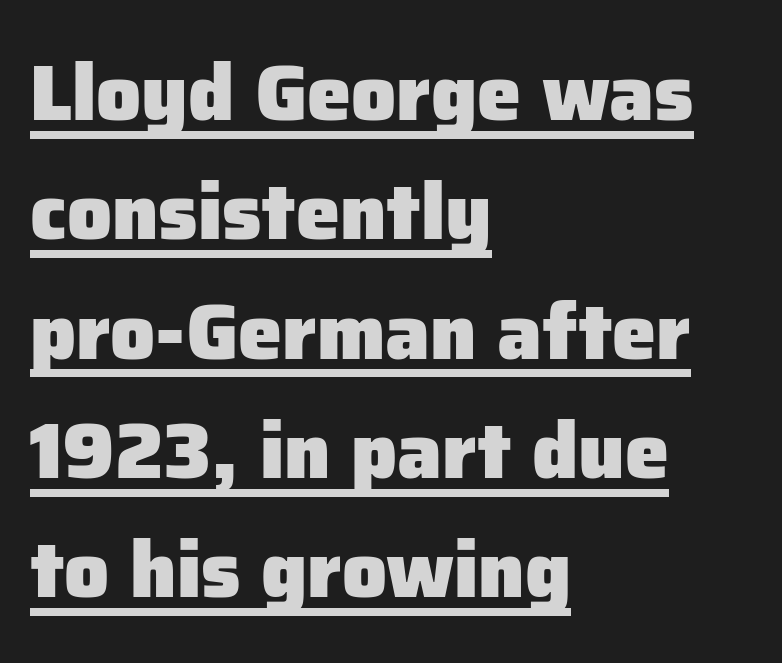
The face used here is a sans, in the tradition of grotesques and geometrics. Varying glyph widths throughout — classic text-font behaviour. These characters rest on top of a visible drawn line. The characters look thick and weighty, a clear bold. The horizontal fit of the characters is conventional and even.
